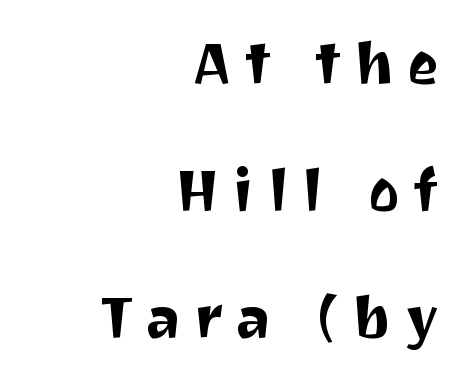
Interline gaps are noticeably wide in this sample. Caption: expanded tracking, letters set apart. Check the space under the baseline: it is left empty. The rendering uses natural spacing where letterforms have individual widths. These lines stack with their right ends in a neat column.
